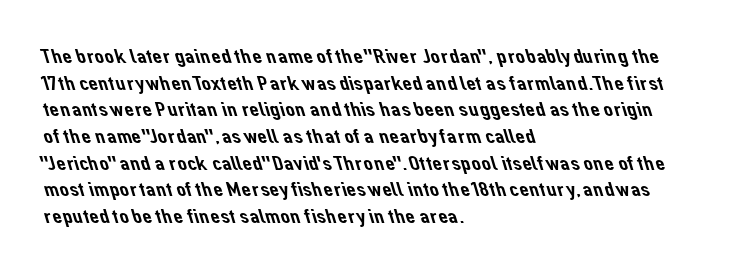
This rendering features lettering with no underline. What's the leading like? Ordinary, nothing unusual. Here the glyphs are tracked normally, forming tight word shapes. Line starts are locked; line ends wander.
